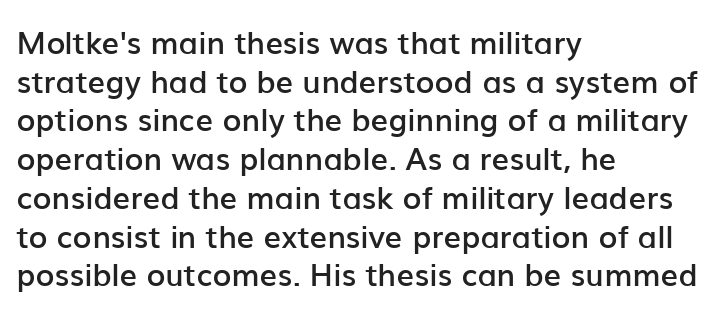
The type is set solid horizontally, with unmodified tracking. The gap between lines stays unmarked. Interline gaps are of average width in this sample. Tall strokes in this sample are plumb rather than angled. Teacher's note: observe the even left margin — that is flush-left alignment. Spacing verdict: proportional, widths tailored to each character.
